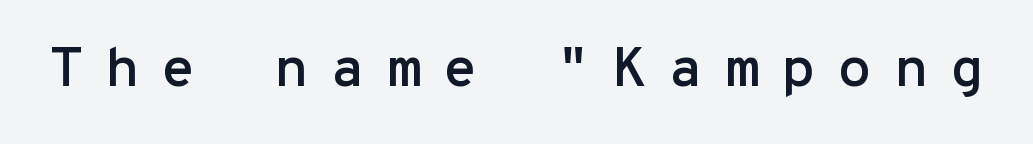
Glyph-to-glyph distance is far greater than everyday printed text. Posture: vertical. The space beneath each line is pristine and unruled. Typographically, this falls in the sans-serif category. Looks like terminal output: every glyph gets an equal slot.
